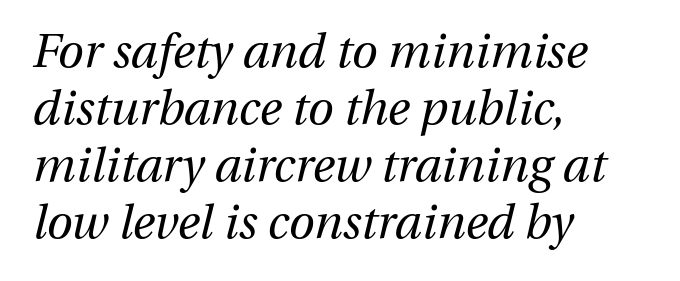
Between one letter and the next there's only the usual sliver of space. Varying glyph widths throughout — classic text-font behaviour. Characters are canted at an angle relative to the baseline's perpendicular. Letters rest on an invisible, unmarked baseline.
